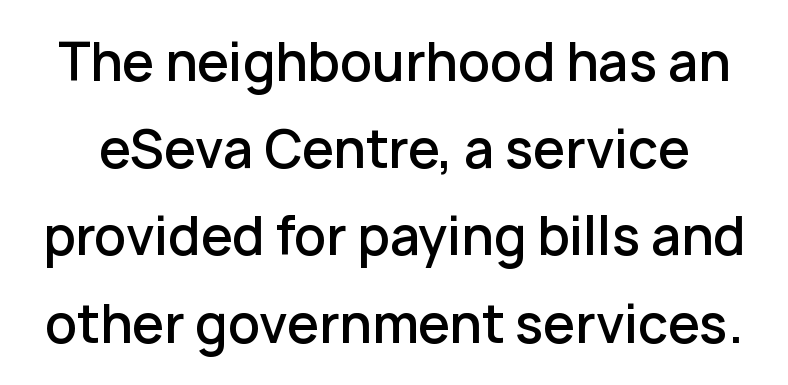
{"serif": "no", "italic": "no", "bold": "semi", "weight": "semibold", "width": "normal", "stroke_contrast": "low", "x_height": "medium", "monospaced": "no", "underline": "no", "line_spacing_ratio": 1.71, "letter_spacing": "normal", "letter_spacing_em": 0.0, "glyph_px": 51}
